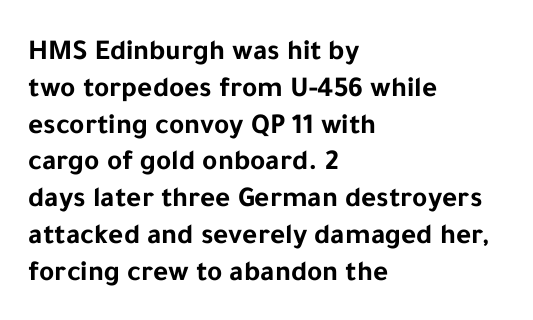
The image shows 29 px bold sans-serif type, upright; set left-aligned, normal line spacing (1.27x), normal letter spacing, not underlined; low stroke contrast and a medium x-height.
